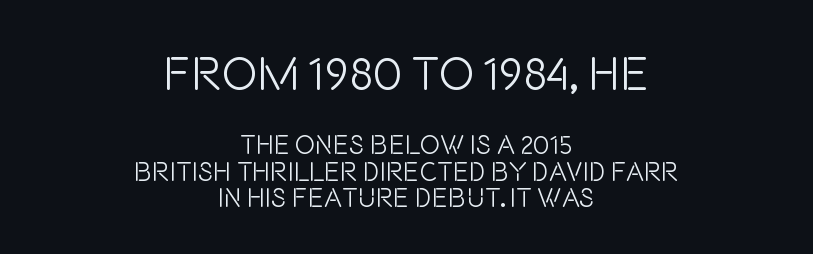
{"serif": "no", "italic": "no", "bold": "no", "weight": "light", "width": "condensed", "stroke_contrast": "low", "x_height": "large", "monospaced": "no", "underline": "no", "align": "center", "line_spacing": "tight", "line_spacing_ratio": 0.98, "letter_spacing": "normal", "letter_spacing_em": 0.0, "larger_block": "first", "size_ratio": 1.78, "glyph_px": 48}
